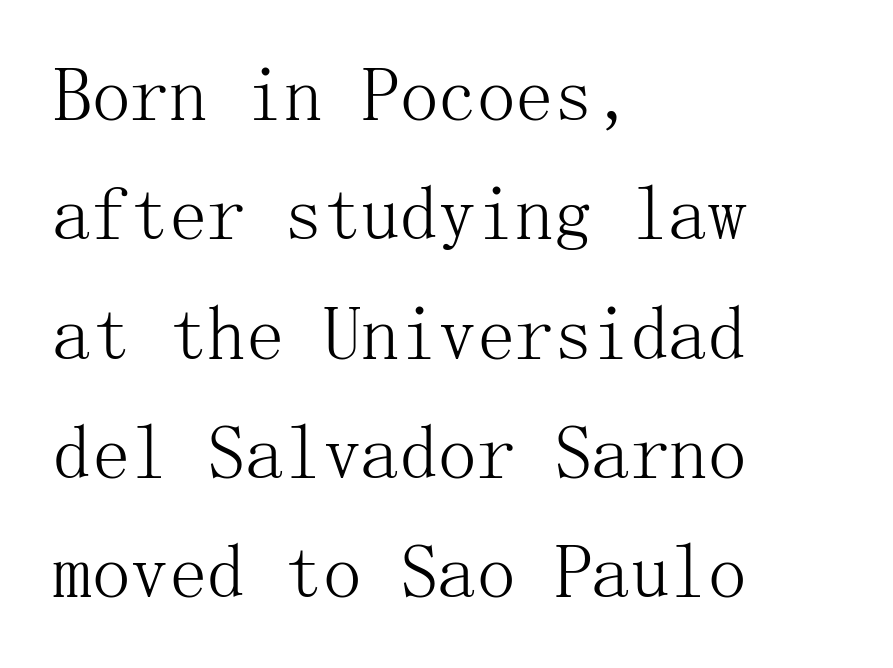
The image shows 77 px light serif type, upright; set left-aligned, normal line spacing (1.55x), normal letter spacing, not underlined; medium stroke contrast and a medium x-height.
